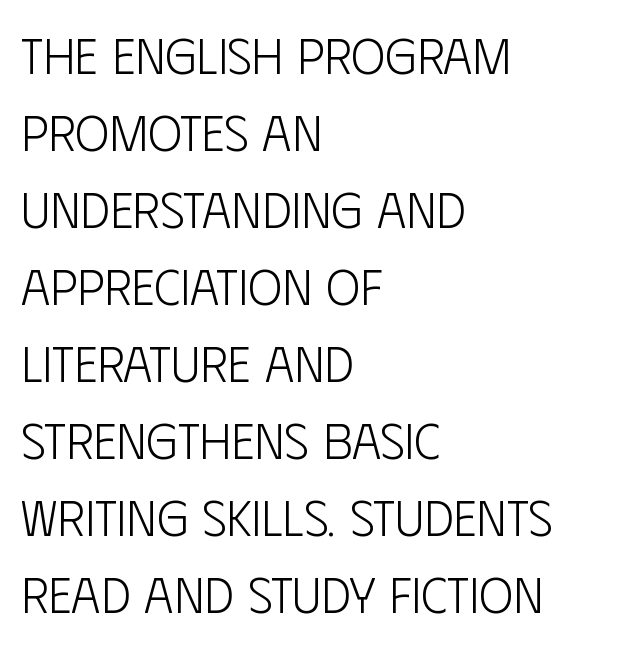
The compositor pushed each line to the left boundary. Characters follow at the spacing the type designer built in. Has an underline been added? It has not. Is this a fixed-width face? No — the glyphs have proportional, varying widths. The passage shown is not bold in any degree. This block has exactly the height ordinary leading produces.
